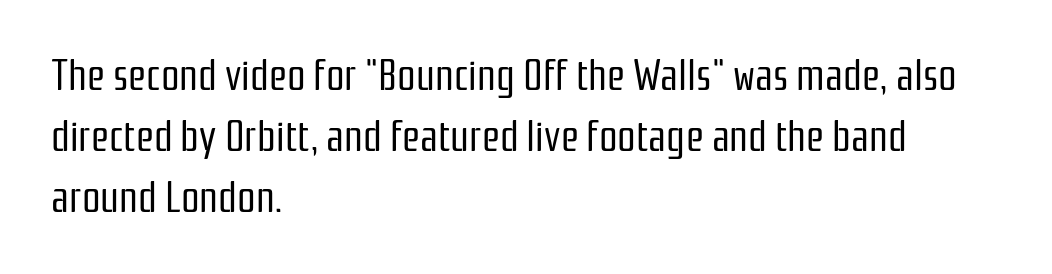
Q: Is the text bold? A: No.
Q: Is the text italic (slanted)? A: No, it is upright.
Q: Is the typeface a serif or a sans-serif typeface? A: Sans-serif.
Q: Is the text underlined? A: No.
Q: How is the paragraph aligned? A: Left-aligned.
Q: Is the spacing between letters normal or unusually wide? A: Normal.
Q: Is the spacing between lines tight, normal or loose? A: Normal.
Q: Width (condensed, normal, or wide)? A: Condensed.
Q: Stroke contrast? A: Low.
Q: x-height? A: Medium.
Q: Monospaced? A: No.
